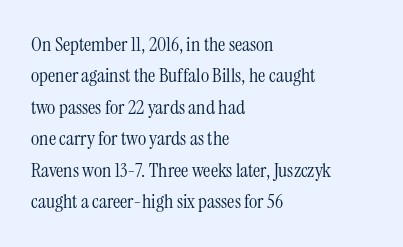
Line spacing here is normal. A typesetter would mark this as roman, not italic. The specimen omits any rule beneath the text block's lines. The rag falls on the right side of this text block. The characters are drawn with everyday or finer stroke widths.
